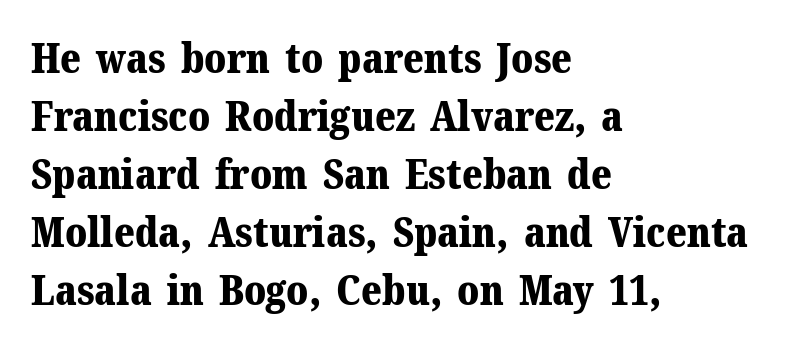
{"serif": "yes", "italic": "no", "bold": "yes", "weight": "bold", "width": "normal", "stroke_contrast": "medium", "x_height": "medium", "monospaced": "no", "underline": "no", "align": "left", "line_spacing": "normal", "line_spacing_ratio": 1.38, "letter_spacing": "normal", "letter_spacing_em": 0.0, "glyph_px": 42}
